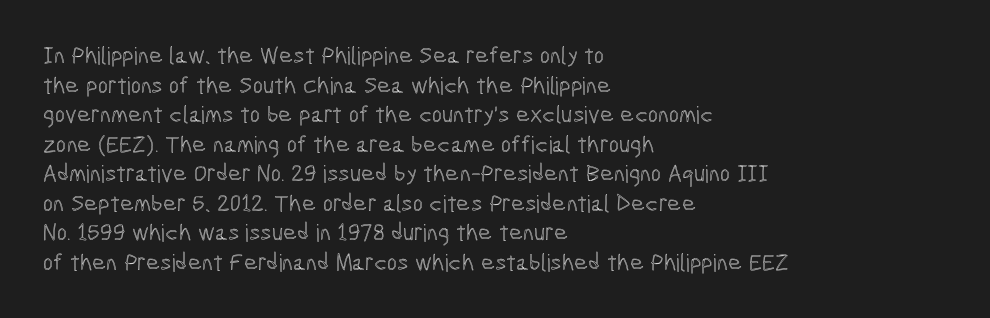
The rag falls on the right side of this text block. This sample uses an upright cut, with every glyph sitting square on the baseline. This sample uses plain, unmodified letter spacing. The strip under each line holds only bare page.
